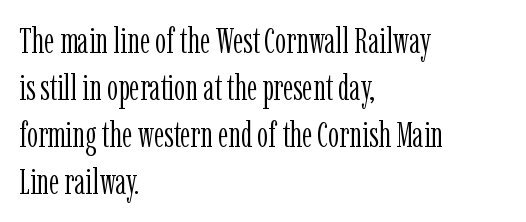
The image shows 35 px light, condensed serif type, upright; set left-aligned, normal line spacing (1.34x), normal letter spacing, not underlined; low stroke contrast and a medium x-height.
